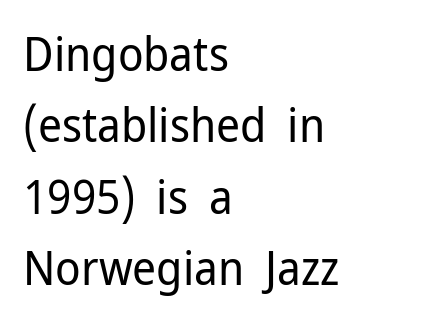
Spacing verdict: proportional, widths tailored to each character. Notice how the passage keeps a crisp vertical edge on the left only. Honestly, the row spacing looks completely unremarkable. Lines of text with bare space underneath. Nothing unusual about the tracking: characters are spaced as the font intends.
